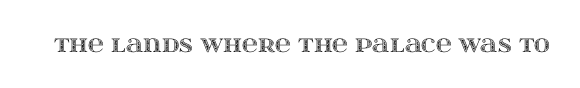
Q: Is the text italic (slanted)? A: No, it is upright.
Q: Is the text underlined? A: No.
Q: Is the spacing between letters normal or unusually wide? A: Normal.
